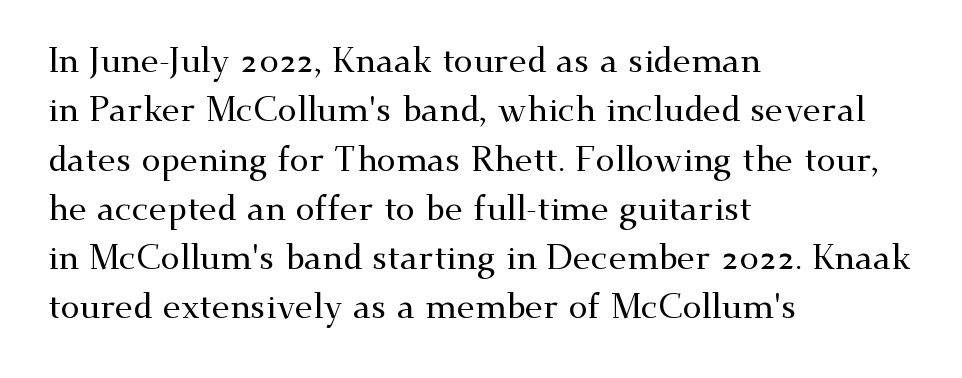
The image shows 34 px wide serif type, upright; set left-aligned, normal line spacing (1.45x), normal letter spacing, not underlined; medium stroke contrast and a small x-height.
